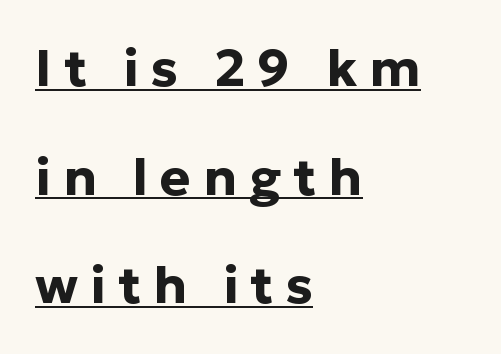
Q: Is the text bold? A: Yes.
Q: Is the text italic (slanted)? A: No, it is upright.
Q: Is the typeface a serif or a sans-serif typeface? A: Sans-serif.
Q: Is the text underlined? A: Yes.
Q: How is the paragraph aligned? A: Left-aligned.
Q: Is the spacing between letters normal or unusually wide? A: Unusually wide.
Q: Is the spacing between lines tight, normal or loose? A: Loose.
Q: Width (condensed, normal, or wide)? A: Normal.
Q: Stroke contrast? A: Low.
Q: x-height? A: Medium.
Q: Monospaced? A: No.
